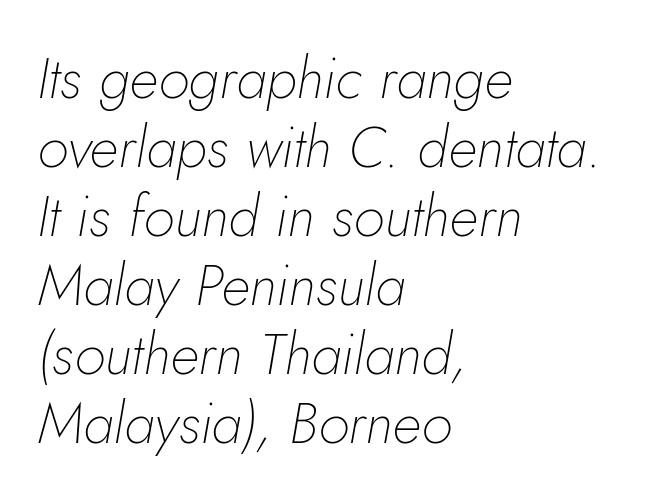
Line beginnings align vertically; line endings do not. Is the type slanted? Yes — the strokes lean at a clear angle. The strokes carry an ordinary text weight at most. These lines are rendered in a variable-pitch font. Glyph-to-glyph distance matches everyday printed text. Bare-footed words on every line.
